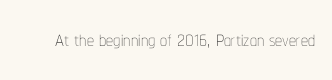
The image shows 28 px thin, condensed type, upright; set normal letter spacing, not underlined; low stroke contrast and a medium x-height.
